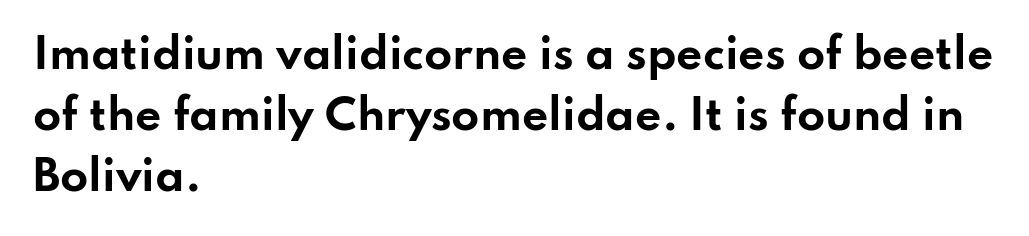
Line spacing here is normal. The rendering anchors every line to the left-hand side. Students, this is bold: see how much ink each stroke carries. Is there any slant? The stems are plumb. The rendering uses natural spacing where letterforms have individual widths.
